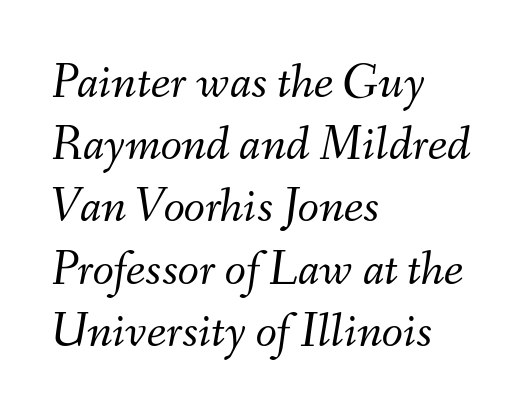
Q: Is the text bold? A: No.
Q: Is the text italic (slanted)? A: Yes, it leans right by about 9 degrees.
Q: Is the text underlined? A: No.
Q: How is the paragraph aligned? A: Left-aligned.
Q: Is the spacing between letters normal or unusually wide? A: Normal.
Q: Is the spacing between lines tight, normal or loose? A: Normal.
Q: Width (condensed, normal, or wide)? A: Normal.
Q: Stroke contrast? A: Medium.
Q: x-height? A: Small.
Q: Monospaced? A: No.
